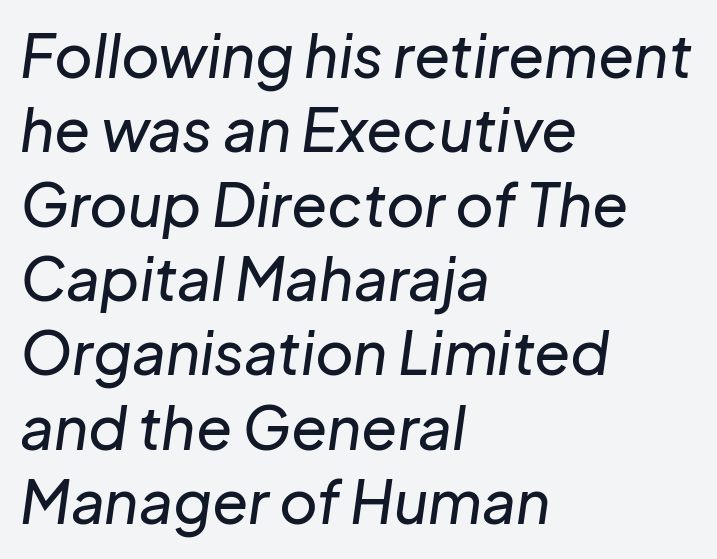
The image shows 59 px text type, italic (leaning right); set left-aligned, normal line spacing (1.26x), normal letter spacing, not underlined; low stroke contrast and a medium x-height.
